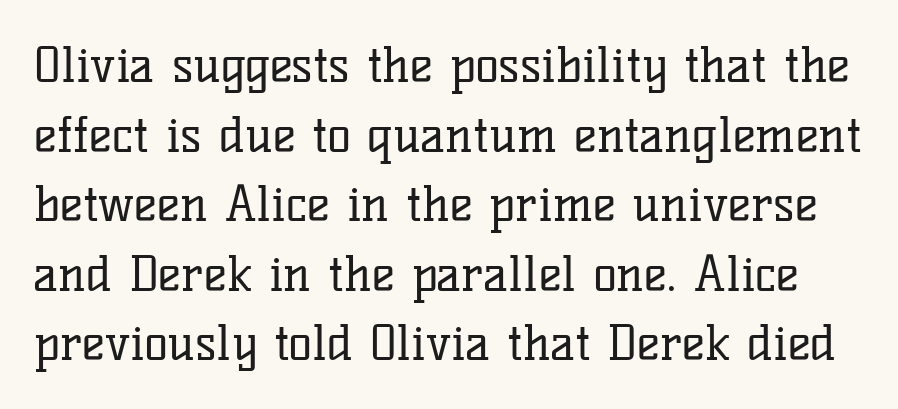
The passage shown is typed in a proportional face where columns would drift. Check under the words: just untouched page. Stem width sits at or under what a default text font uses. Each letter's strokes conclude with small projecting serifs. Reading down the column, the eye jumps a familiar distance to each next line.
